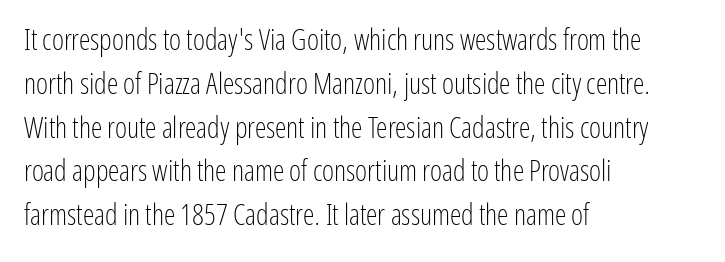
The weight tops out at a normal text grade. Look at the bottom of the vertical strokes: they stop flat, with no serifs. Honestly, the row spacing looks completely unremarkable. The passage shown has conventional tracking throughout.
